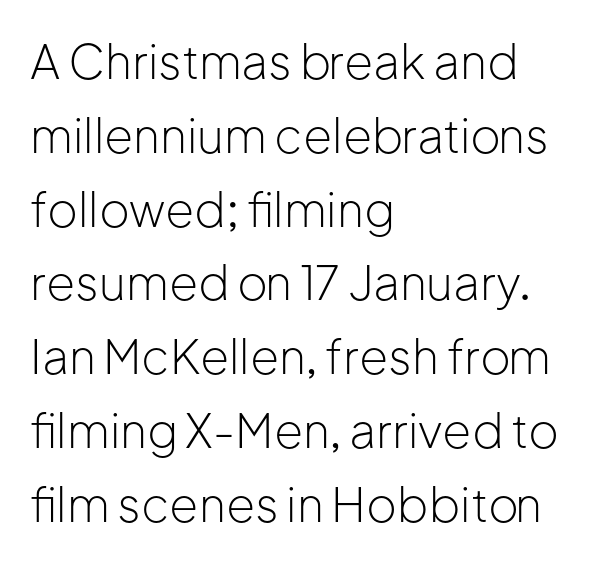
Q: Is the text bold? A: No.
Q: Is the text italic (slanted)? A: No, it is upright.
Q: Is the typeface a serif or a sans-serif typeface? A: Sans-serif.
Q: Is the text underlined? A: No.
Q: How is the paragraph aligned? A: Left-aligned.
Q: Is the spacing between letters normal or unusually wide? A: Normal.
Q: Is the spacing between lines tight, normal or loose? A: Normal.
Q: Width (condensed, normal, or wide)? A: Normal.
Q: Stroke contrast? A: Low.
Q: x-height? A: Medium.
Q: Monospaced? A: No.
